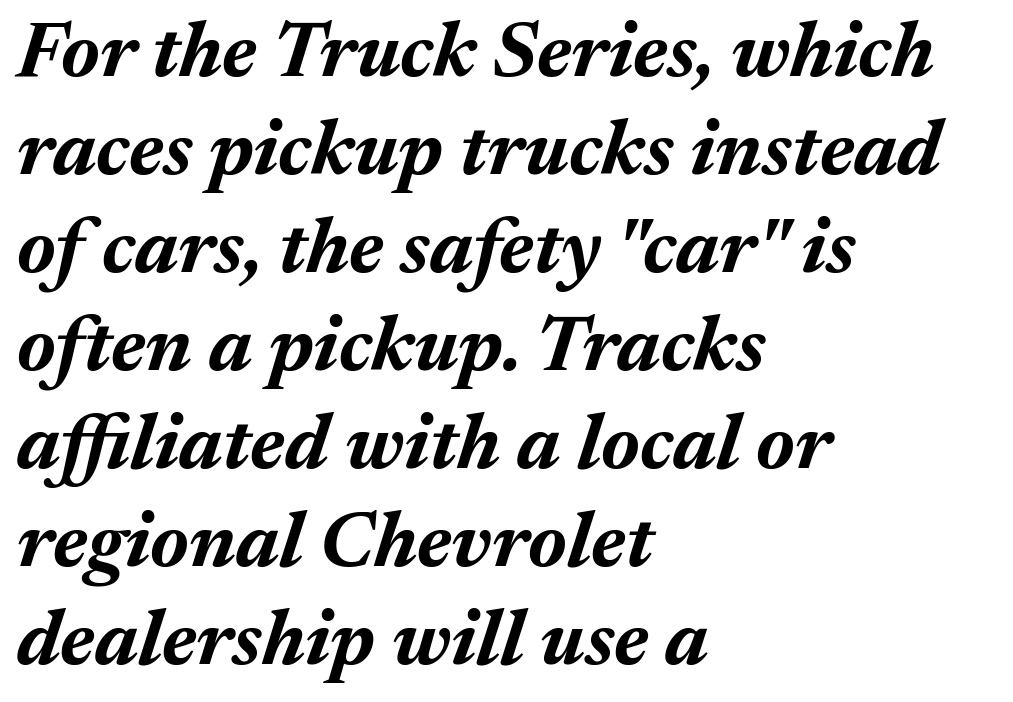
Q: Is the text bold? A: Yes.
Q: Is the text italic (slanted)? A: Yes, it leans right by about 17 degrees.
Q: Is the text underlined? A: No.
Q: How is the paragraph aligned? A: Left-aligned.
Q: Is the spacing between letters normal or unusually wide? A: Normal.
Q: Width (condensed, normal, or wide)? A: Normal.
Q: Stroke contrast? A: Medium.
Q: x-height? A: Medium.
Q: Monospaced? A: No.
